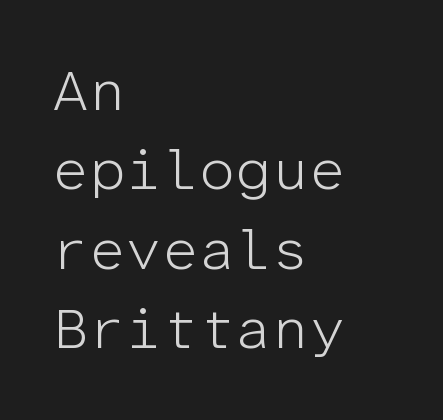
Type style note: lacks serifs. Caption: face not bold, strokes unweighted. The gaps between neighbouring characters are ordinary and unremarkable. Each row of text sits above clean, open space. A roman cut, with each character standing at attention.
